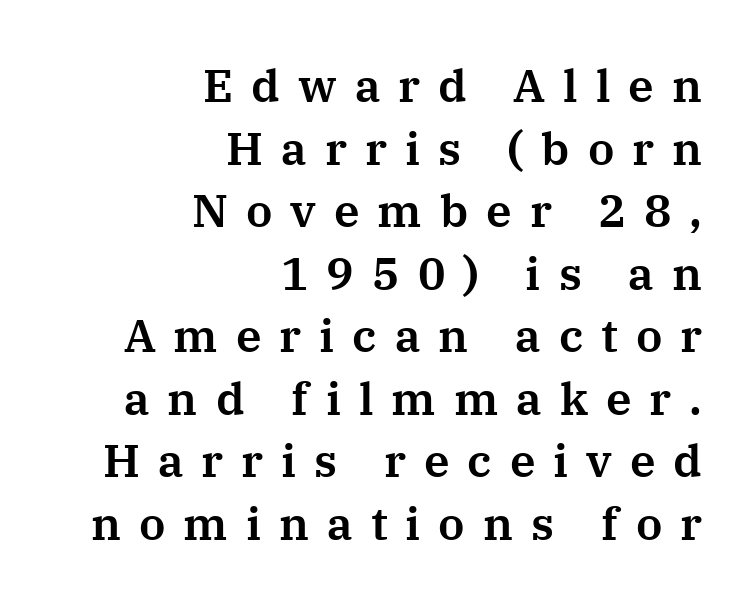
The image shows 46 px serif type, upright; set right-aligned, normal line spacing (1.36x), unusually wide letter spacing (+0.39 em), not underlined; medium stroke contrast and a medium x-height.
